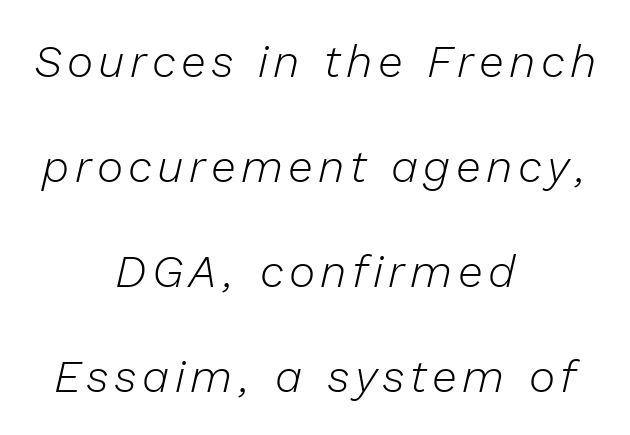
Leading: increased. Descenders hang freely into open space. Varying glyph widths throughout — classic text-font behaviour. Notice how the passage keeps no hard edge, just a central spine.
